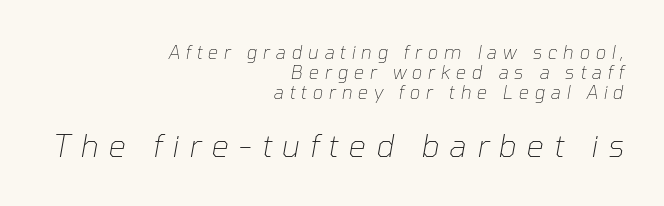
Compare the two chunks: the lower has the greater cap height. Compared with ordinary roman type, these characters are visibly tilted. The typeface has the unassuming heft of standard copy or less. Compared with typical paragraphs, the rows here are closer together. If you drew a ruler down the right edge, every line would touch it.
